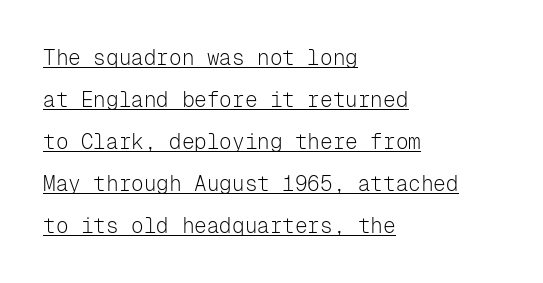
The image shows 21 px text type, upright; set left-aligned, loose line spacing (2.0x), normal letter spacing, underlined.
